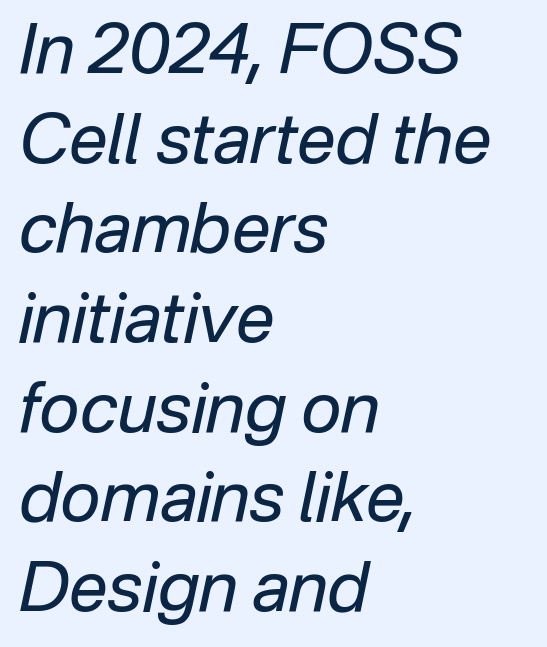
Q: Is the text bold? A: No.
Q: Is the text italic (slanted)? A: Yes, it leans right by about 12 degrees.
Q: Is the text underlined? A: No.
Q: How is the paragraph aligned? A: Left-aligned.
Q: Is the spacing between letters normal or unusually wide? A: Normal.
Q: Is the spacing between lines tight, normal or loose? A: Normal.
Q: Width (condensed, normal, or wide)? A: Normal.
Q: Stroke contrast? A: Low.
Q: x-height? A: Medium.
Q: Monospaced? A: No.
